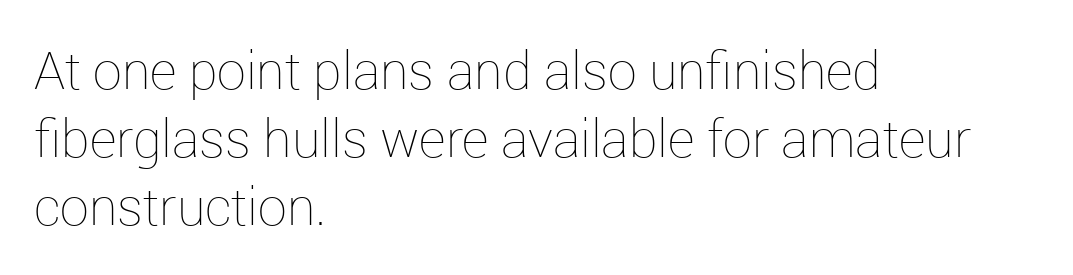
The image shows 52 px thin type, upright; set left-aligned, normal line spacing (1.31x), normal letter spacing, not underlined; low stroke contrast and a medium x-height.
